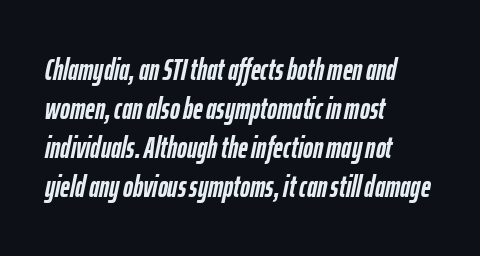
{"italic": "yes", "lean": "right", "slant_degrees": 12, "bold": "yes", "weight": "semibold", "width": "condensed", "stroke_contrast": "low", "x_height": "medium", "monospaced": "no", "underline": "no", "align": "left", "line_spacing": "normal", "line_spacing_ratio": 1.3, "letter_spacing": "normal", "letter_spacing_em": 0.0, "glyph_px": 30}
